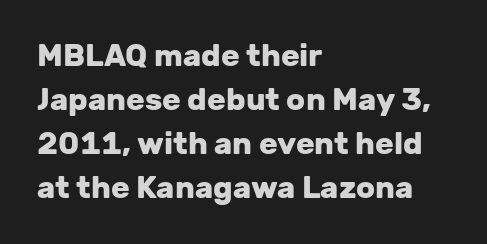
{"serif": "no", "italic": "no", "bold": "yes", "weight": "heavy", "width": "normal", "stroke_contrast": "low", "x_height": "medium", "monospaced": "no", "underline": "no", "align": "left", "line_spacing": "normal", "line_spacing_ratio": 1.42, "letter_spacing": "normal", "letter_spacing_em": 0.0, "glyph_px": 31}
